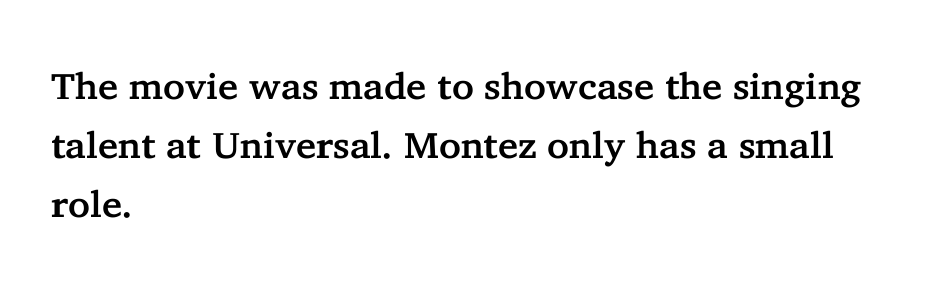
{"serif": "yes", "italic": "no", "width": "normal", "stroke_contrast": "low", "x_height": "medium", "monospaced": "no", "underline": "no", "align": "left", "line_spacing": "normal", "line_spacing_ratio": 1.59, "letter_spacing": "normal", "letter_spacing_em": 0.0, "glyph_px": 37}
